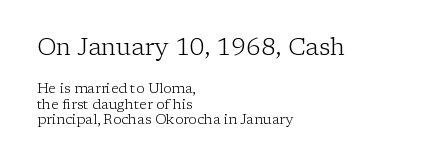
Left-aligned paragraph, ragged on the right. The line-height multiplier appears low, near solid setting. Has an underline been added? It has not. Notice how the stems are strictly vertical — no italics here. Standard letterfit; no display-style spreading of the glyphs. Larger block? The one above; the one below is distinctly smaller.
